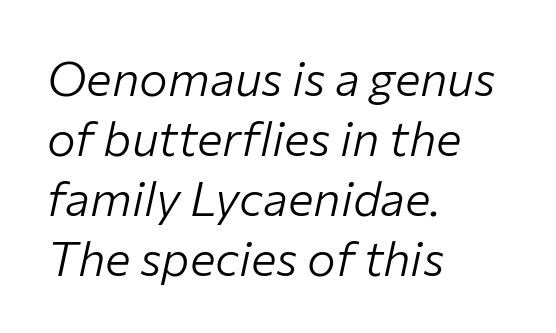
Q: Is the text bold? A: No.
Q: Is the text italic (slanted)? A: Yes, it leans right by about 12 degrees.
Q: Is the text underlined? A: No.
Q: How is the paragraph aligned? A: Left-aligned.
Q: Is the spacing between letters normal or unusually wide? A: Normal.
Q: Is the spacing between lines tight, normal or loose? A: Normal.
Q: Width (condensed, normal, or wide)? A: Normal.
Q: Stroke contrast? A: Low.
Q: x-height? A: Medium.
Q: Monospaced? A: No.
